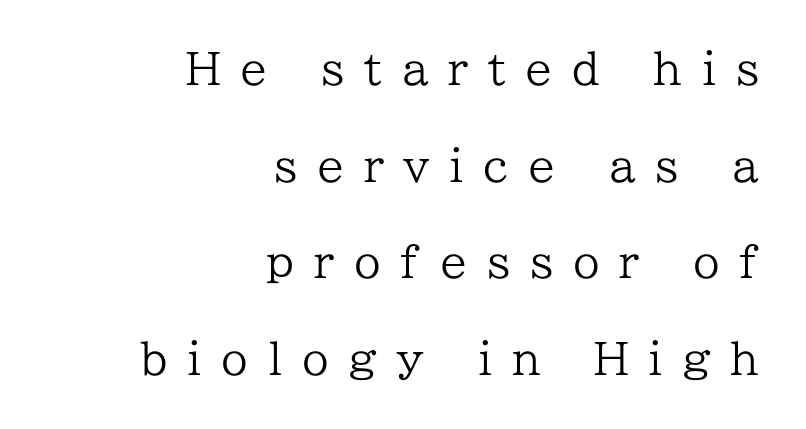
Type without underlining. Leading: increased. This sample has the flowing, uneven cadence of proportional lettering. Classification — serif. The lettering stays uniformly vertical, giving the passage a roman look. The line texture is sparse and dotted thanks to wide tracking.
